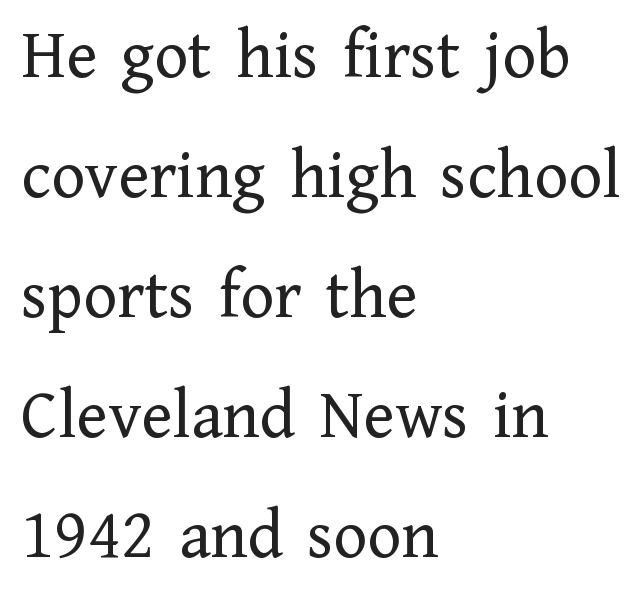
Just letters on the line, the space beneath them empty. These lines keep a tight, regular rhythm from letter to letter. Is there any slant? The stems are plumb. Each new line begins a customary step beneath the previous one.
